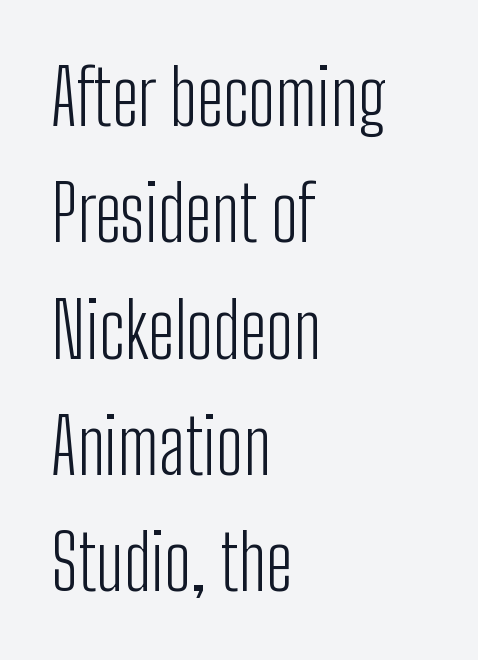
{"serif": "no", "italic": "no", "bold": "no", "weight": "light", "width": "condensed", "stroke_contrast": "low", "x_height": "medium", "monospaced": "no", "underline": "no", "align": "left", "line_spacing": "normal", "line_spacing_ratio": 1.53, "letter_spacing": "normal", "letter_spacing_em": 0.0, "glyph_px": 76}
